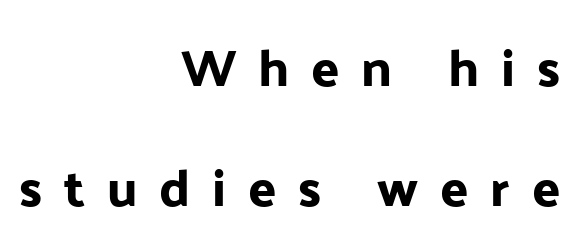
Q: Is the text italic (slanted)? A: No, it is upright.
Q: Is the typeface a serif or a sans-serif typeface? A: Sans-serif.
Q: Is the text underlined? A: No.
Q: How is the paragraph aligned? A: Right-aligned.
Q: Is the spacing between letters normal or unusually wide? A: Unusually wide.
Q: Is the spacing between lines tight, normal or loose? A: Loose.
Q: Width (condensed, normal, or wide)? A: Normal.
Q: Stroke contrast? A: Low.
Q: x-height? A: Medium.
Q: Monospaced? A: No.
